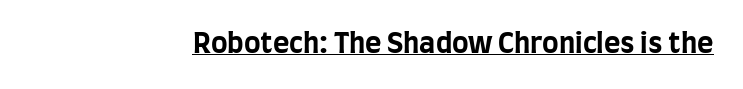
Each letter keeps its own natural width here, so spacing adapts to shape. Thick stems and heavy bowls — unmistakably bold. The glyphs in this specimen are sans serif. Unlike italic type, these characters show no tilt at all.
